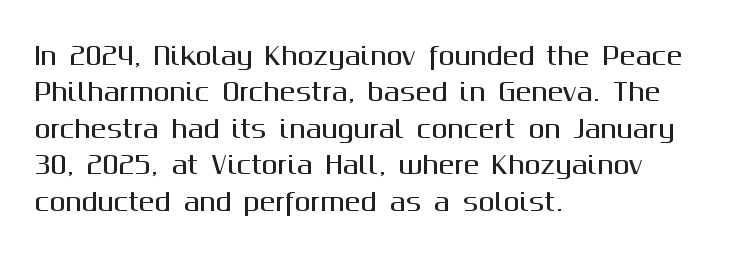
Q: Is the text italic (slanted)? A: No, it is upright.
Q: Is the text underlined? A: No.
Q: How is the paragraph aligned? A: Left-aligned.
Q: Is the spacing between letters normal or unusually wide? A: Normal.
Q: Is the spacing between lines tight, normal or loose? A: Normal.
